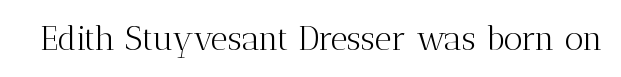
Q: Is the text bold? A: No.
Q: Is the text italic (slanted)? A: No, it is upright.
Q: Is the typeface a serif or a sans-serif typeface? A: Serif.
Q: Is the text underlined? A: No.
Q: Is the spacing between letters normal or unusually wide? A: Normal.
Q: Width (condensed, normal, or wide)? A: Normal.
Q: Stroke contrast? A: Medium.
Q: x-height? A: Medium.
Q: Monospaced? A: No.
